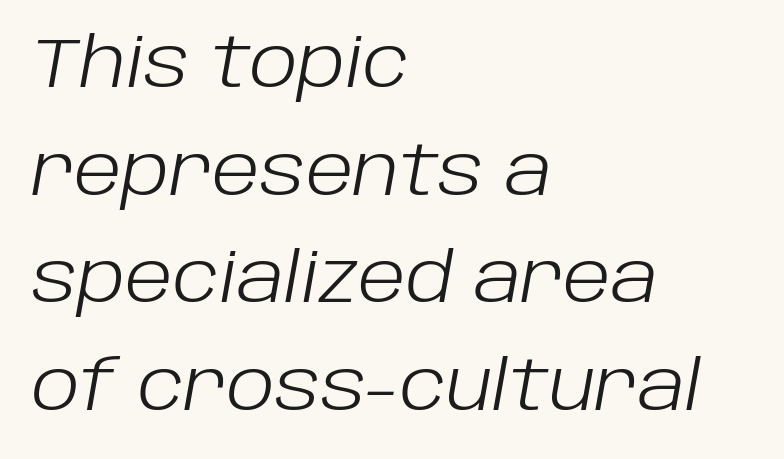
Slanted lettering throughout. Vertically, the passage feels balanced, rows spaced as you'd expect. The passage shown is typed in a proportional face where columns would drift. Left-aligned paragraph, ragged on the right.
